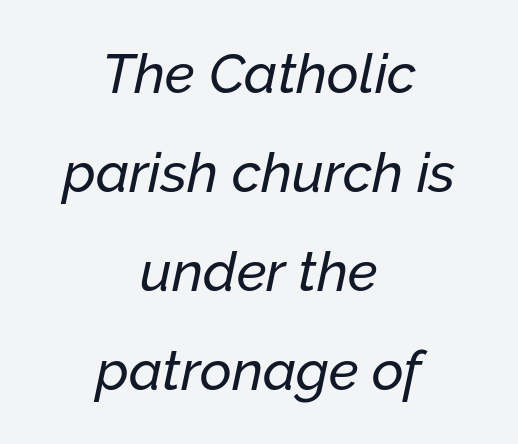
Q: Is the text italic (slanted)? A: Yes, it leans right by about 12 degrees.
Q: Is the text underlined? A: No.
Q: How is the paragraph aligned? A: Centered.
Q: Is the spacing between letters normal or unusually wide? A: Normal.
Q: Width (condensed, normal, or wide)? A: Normal.
Q: Stroke contrast? A: Low.
Q: x-height? A: Medium.
Q: Monospaced? A: No.
